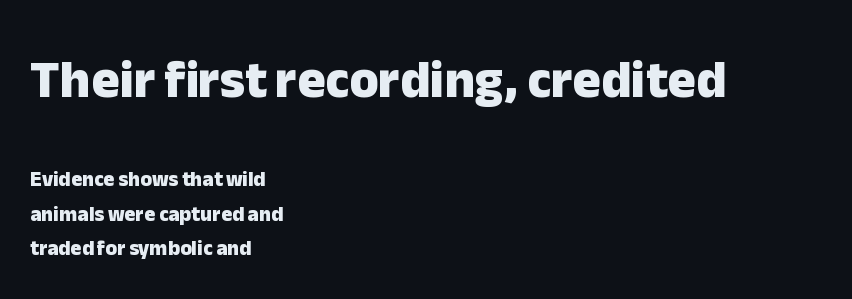
Q: Is the text bold? A: Yes.
Q: Is the text italic (slanted)? A: No, it is upright.
Q: Is the typeface a serif or a sans-serif typeface? A: Sans-serif.
Q: Is the text underlined? A: No.
Q: How is the paragraph aligned? A: Left-aligned.
Q: Is the spacing between letters normal or unusually wide? A: Normal.
Q: Is the spacing between lines tight, normal or loose? A: Normal.
Q: Which block of text is set in a larger size, the first (top) or the second (bottom)? A: The first (top) one.
Q: Width (condensed, normal, or wide)? A: Normal.
Q: Stroke contrast? A: Low.
Q: x-height? A: Medium.
Q: Monospaced? A: No.
